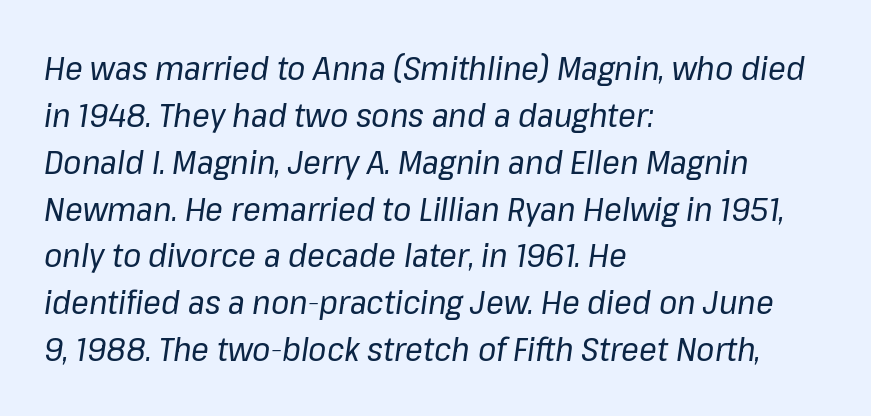
The rag falls on the right side of this text block. Slanted lettering throughout. The leading is moderate, giving the passage an even texture. The horizontal fit of the characters is conventional and even.
